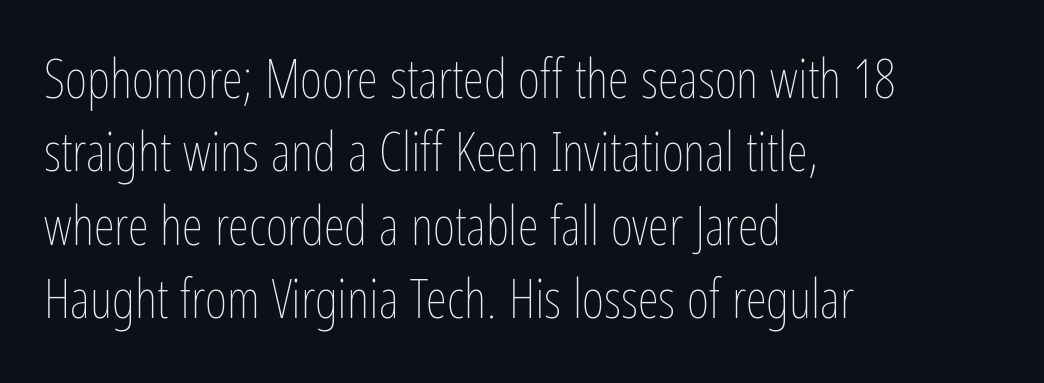
Q: Is the text bold? A: No.
Q: Is the text italic (slanted)? A: No, it is upright.
Q: Is the text underlined? A: No.
Q: How is the paragraph aligned? A: Left-aligned.
Q: Is the spacing between letters normal or unusually wide? A: Normal.
Q: Is the spacing between lines tight, normal or loose? A: Normal.
Q: Width (condensed, normal, or wide)? A: Condensed.
Q: Stroke contrast? A: Low.
Q: x-height? A: Medium.
Q: Monospaced? A: No.
